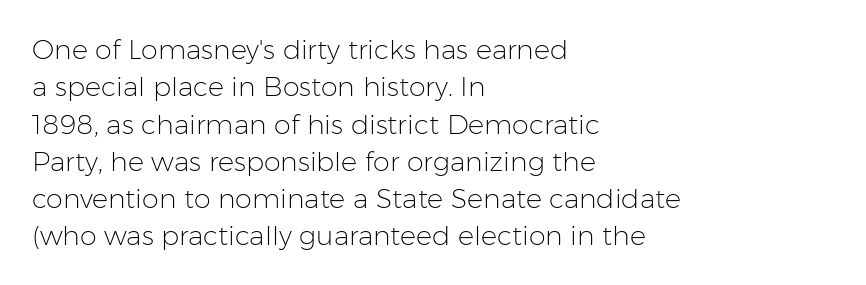
The image shows 27 px text type, upright; set left-aligned, normal line spacing (1.38x), normal letter spacing, not underlined.
